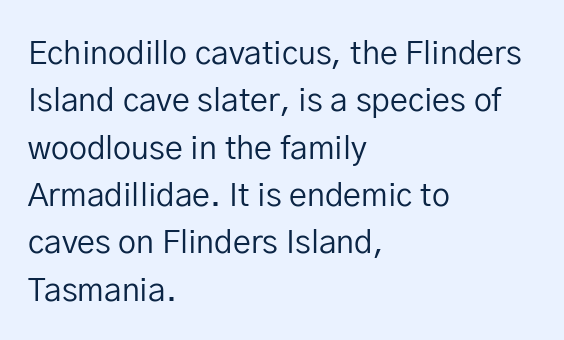
The image shows 32 px regular-weight sans-serif type, upright; set left-aligned, normal line spacing (1.48x), normal letter spacing, not underlined; low stroke contrast and a medium x-height.
